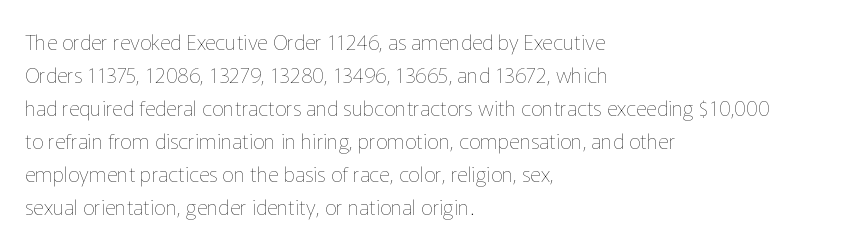
The image shows 21 px text type, upright; set left-aligned, normal line spacing (1.57x), normal letter spacing, not underlined.
